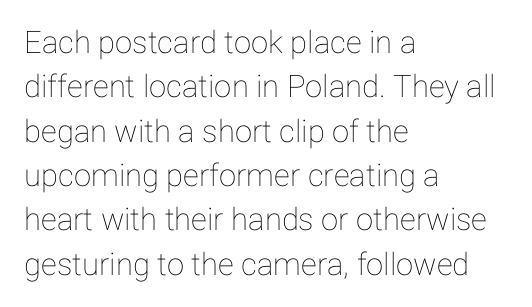
{"italic": "no", "width": "normal", "stroke_contrast": "low", "x_height": "medium", "monospaced": "no", "underline": "no", "align": "left", "line_spacing": "normal", "line_spacing_ratio": 1.43, "letter_spacing": "normal", "letter_spacing_em": 0.0, "glyph_px": 31}
